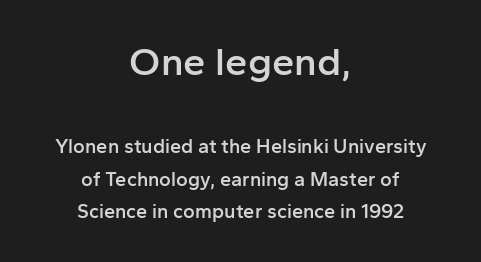
{"serif": "no", "italic": "no", "bold": "semi", "weight": "semibold", "width": "normal", "stroke_contrast": "low", "x_height": "medium", "monospaced": "no", "underline": "no", "align": "center", "line_spacing": "normal", "line_spacing_ratio": 1.61, "letter_spacing": "normal", "letter_spacing_em": 0.0, "larger_block": "first", "size_ratio": 2.0, "glyph_px": 40}
